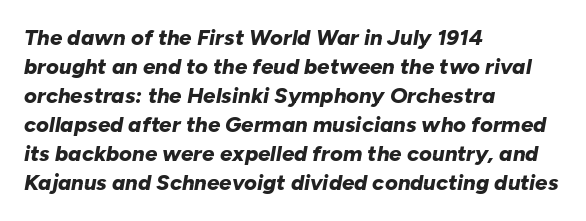
The image shows 22 px bold type, italic (leaning right); set left-aligned, normal line spacing (1.32x), normal letter spacing, not underlined.
